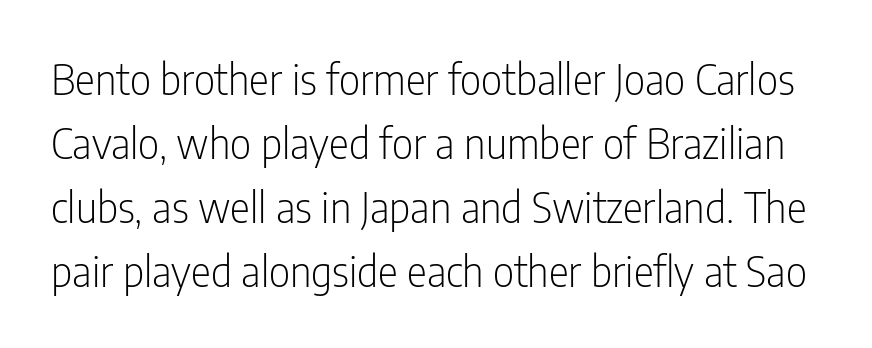
Q: Is the text bold? A: No.
Q: Is the text italic (slanted)? A: No, it is upright.
Q: Is the typeface a serif or a sans-serif typeface? A: Sans-serif.
Q: Is the text underlined? A: No.
Q: Is the spacing between letters normal or unusually wide? A: Normal.
Q: Is the spacing between lines tight, normal or loose? A: Normal.
Q: Width (condensed, normal, or wide)? A: Condensed.
Q: Stroke contrast? A: Low.
Q: x-height? A: Medium.
Q: Monospaced? A: No.
